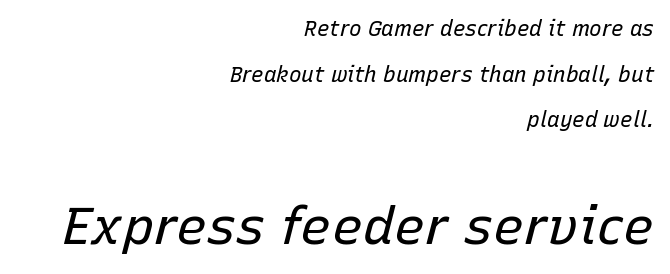
{"italic": "yes", "lean": "right", "slant_degrees": 15, "bold": "no", "weight": "regular", "width": "normal", "stroke_contrast": "low", "x_height": "medium", "monospaced": "no", "underline": "no", "align": "right", "line_spacing": "loose", "line_spacing_ratio": 2.17, "letter_spacing": "normal", "letter_spacing_em": 0.0, "larger_block": "second", "size_ratio": 2.48, "glyph_px": 52}
